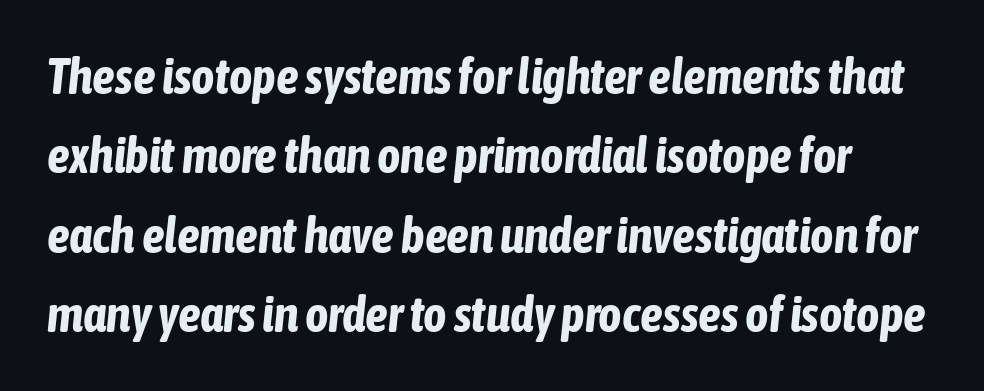
Q: Is the text bold? A: Yes.
Q: Is the text italic (slanted)? A: Yes, it leans right by about 6 degrees.
Q: Is the text underlined? A: No.
Q: Is the spacing between letters normal or unusually wide? A: Normal.
Q: Is the spacing between lines tight, normal or loose? A: Normal.
Q: Width (condensed, normal, or wide)? A: Condensed.
Q: Stroke contrast? A: Low.
Q: x-height? A: Medium.
Q: Monospaced? A: No.
